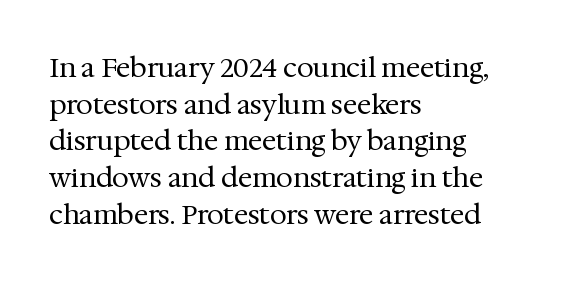
Reading down the block, your eye returns to a fixed left position each line. Do the letters lean? They stand straight. The strip under each line holds only bare page. Bold? No — there's no thickening of the strokes. Line spacing here is normal. Glyph-to-glyph distance matches everyday printed text.
